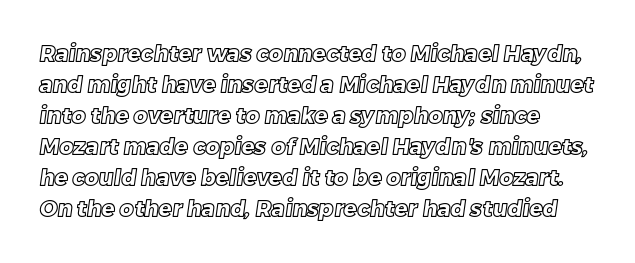
{"underline": "no", "align": "left", "line_spacing": "normal", "line_spacing_ratio": 1.41, "letter_spacing": "normal", "letter_spacing_em": 0.0, "glyph_px": 22}
